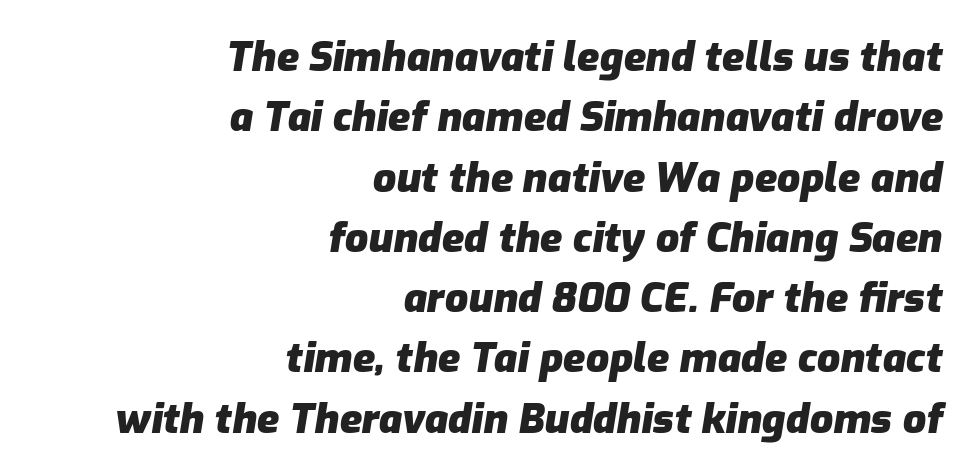
{"italic": "yes", "lean": "right", "slant_degrees": 9, "bold": "yes", "weight": "heavy", "width": "normal", "stroke_contrast": "low", "x_height": "medium", "monospaced": "no", "underline": "no", "align": "right", "line_spacing": "normal", "line_spacing_ratio": 1.47, "letter_spacing": "normal", "letter_spacing_em": 0.0, "glyph_px": 41}
